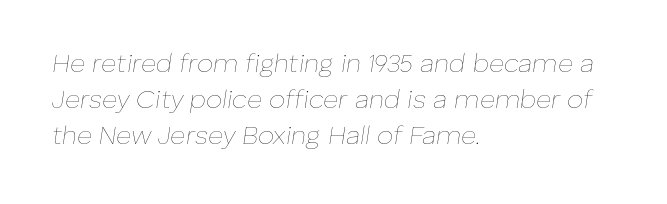
Q: Is the text bold? A: No.
Q: Is the text italic (slanted)? A: Yes, it leans right by about 8 degrees.
Q: Is the text underlined? A: No.
Q: How is the paragraph aligned? A: Left-aligned.
Q: Is the spacing between letters normal or unusually wide? A: Normal.
Q: Is the spacing between lines tight, normal or loose? A: Normal.
